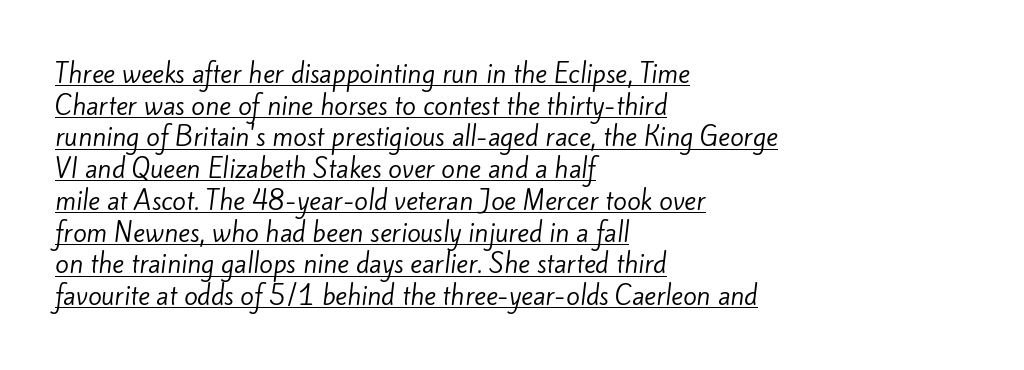
{"bold": "no", "underline": "yes", "align": "left", "line_spacing": "normal", "line_spacing_ratio": 1.27, "letter_spacing": "normal", "letter_spacing_em": 0.0, "glyph_px": 25}
